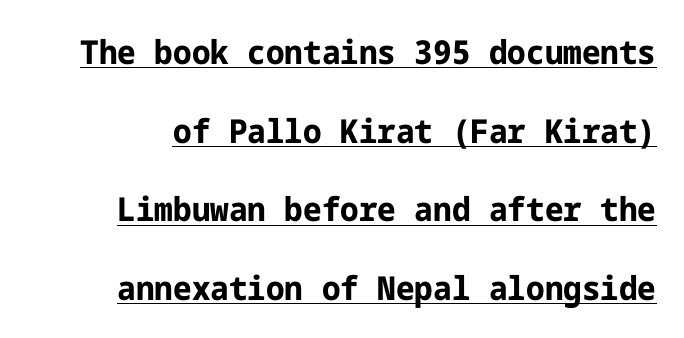
The image shows 33 px bold sans-serif type, upright; set loose line spacing (2.38x), normal letter spacing, underlined; low stroke contrast and a medium x-height.
